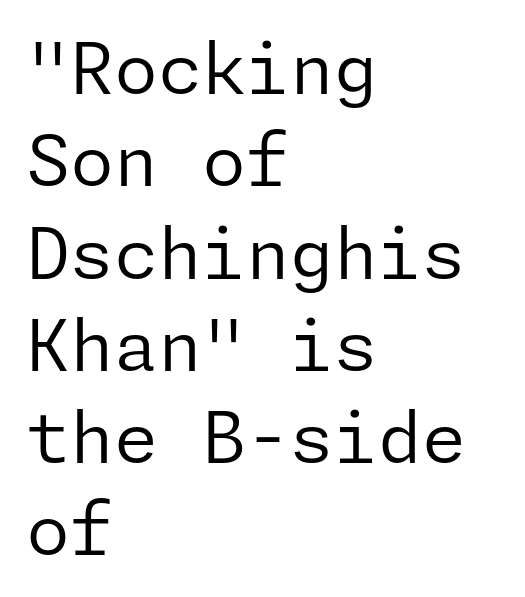
Q: Is the text bold? A: No.
Q: Is the text italic (slanted)? A: No, it is upright.
Q: Is the typeface a serif or a sans-serif typeface? A: Sans-serif.
Q: Is the text underlined? A: No.
Q: How is the paragraph aligned? A: Left-aligned.
Q: Is the spacing between letters normal or unusually wide? A: Normal.
Q: Is the spacing between lines tight, normal or loose? A: Normal.
Q: Width (condensed, normal, or wide)? A: Normal.
Q: Stroke contrast? A: Low.
Q: x-height? A: Medium.
